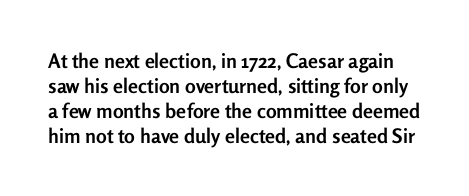
{"italic": "no", "bold": "yes", "underline": "no", "line_spacing": "normal", "line_spacing_ratio": 1.25, "letter_spacing": "normal", "letter_spacing_em": 0.0, "glyph_px": 20}
